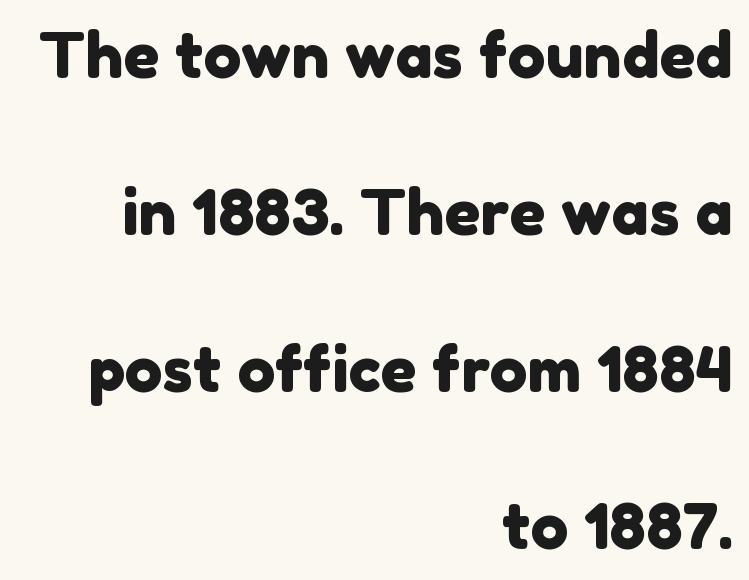
Grotesque or geometric, the face here clearly has no serifs. The passage shown is typed in a proportional face where columns would drift. Words appear dense and cohesive because spacing is normal. Alignment: flush right.
